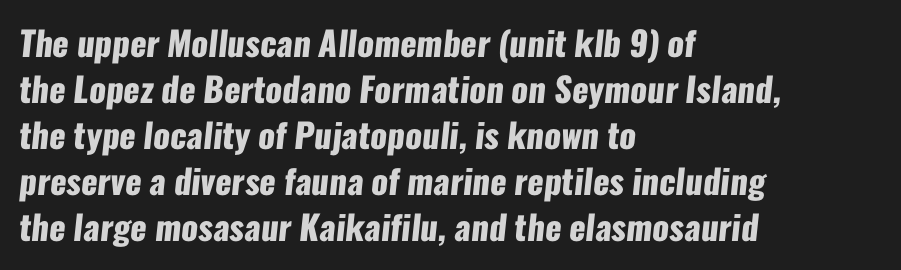
{"serif": "no", "bold": "yes", "weight": "heavy", "width": "condensed", "stroke_contrast": "low", "x_height": "medium", "monospaced": "no", "underline": "no", "align": "left", "line_spacing": "normal", "line_spacing_ratio": 1.35, "letter_spacing": "normal", "letter_spacing_em": 0.0, "glyph_px": 34}
